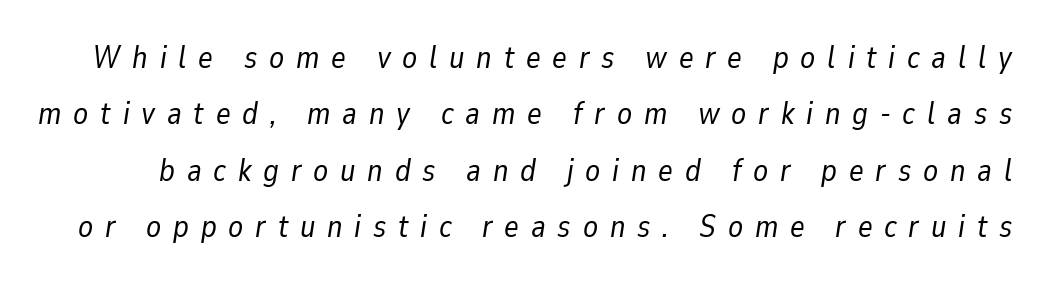
Italic? Definitely — the glyphs are oblique. Someone cranked the tracking dial way up on this one. Any mark beneath the type? The region is blank. The letters advance in unequal steps, a hallmark of proportional type. Each stroke keeps to a modest, everyday thickness or less.
